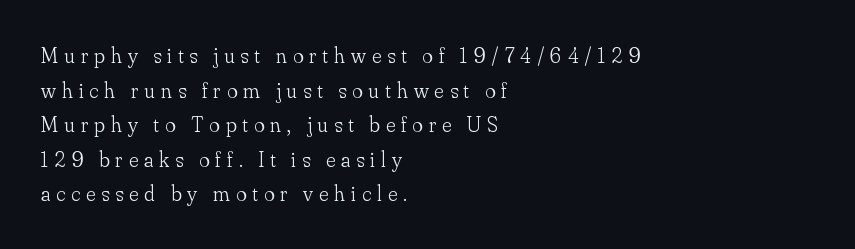
{"italic": "no", "bold": "no", "underline": "no", "align": "left", "line_spacing": "normal", "line_spacing_ratio": 1.57, "letter_spacing": "wide", "letter_spacing_em": 0.27, "glyph_px": 22}
